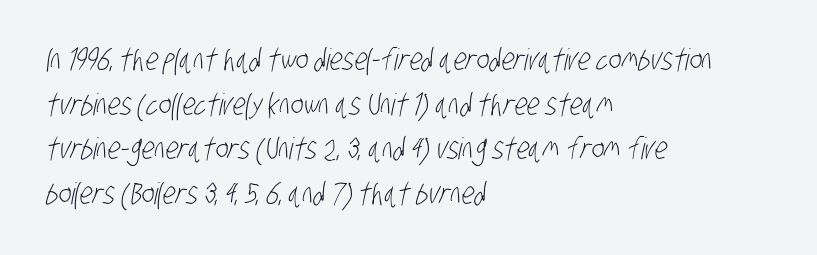
{"serif": "no", "bold": "no", "weight": "light", "width": "condensed", "stroke_contrast": "low", "x_height": "large", "monospaced": "no", "underline": "no", "align": "left", "line_spacing": "normal", "line_spacing_ratio": 1.49, "letter_spacing": "normal", "letter_spacing_em": 0.0, "glyph_px": 30}
